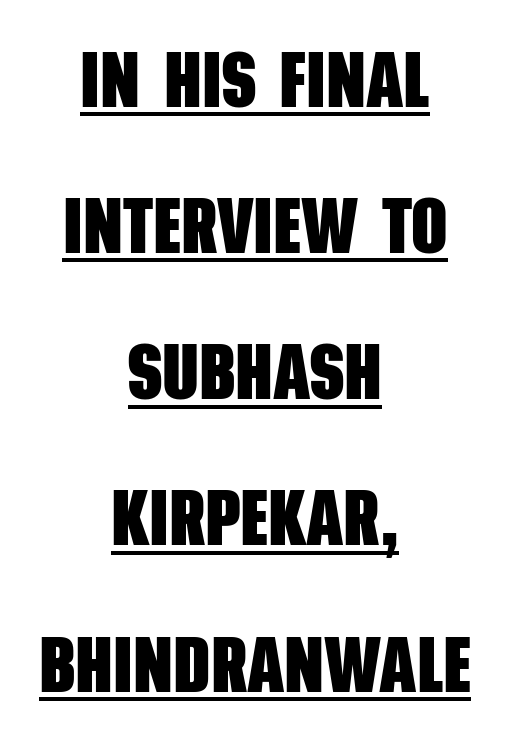
Honestly, the letter spacing is just normal — you wouldn't notice it. Notice how thick the strokes are: this is what a full bold looks like. One-word summary of the alignment: center. Varying glyph widths throughout — classic text-font behaviour. Does a line run under the words? Yes, clearly. Serifs: no, the terminals of the letterforms are clean.
